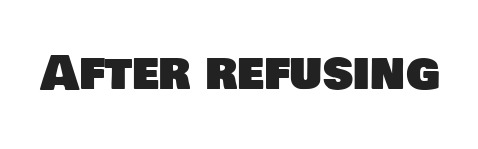
{"serif": "no", "width": "normal", "stroke_contrast": "low", "x_height": "large", "monospaced": "no", "underline": "no", "letter_spacing": "normal", "letter_spacing_em": 0.0, "glyph_px": 47}
